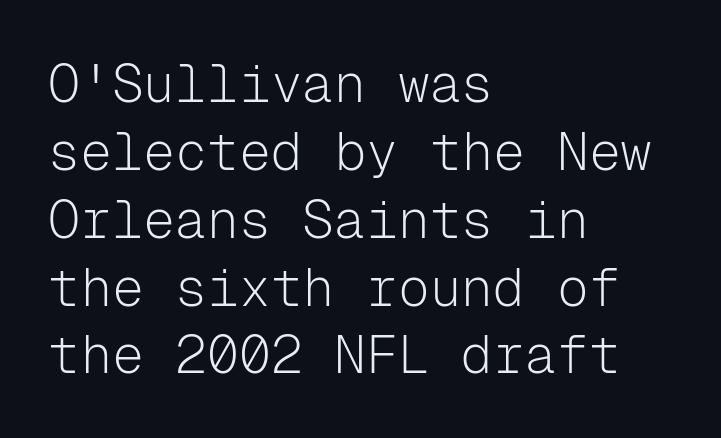
The area under the type is left untouched. Stroke thickness stays within the range of a standard reading face or lighter. The letters sit at their default tracking, neither squeezed nor spread. These lines are rendered in a fixed-pitch font.
